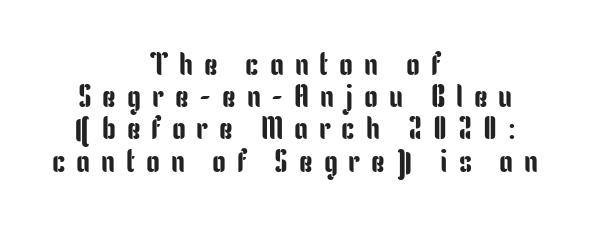
The image shows 31 px condensed sans-serif type, upright; set centered, tight line spacing (1.04x), unusually wide letter spacing (+0.35 em), not underlined; low stroke contrast and a medium x-height.
